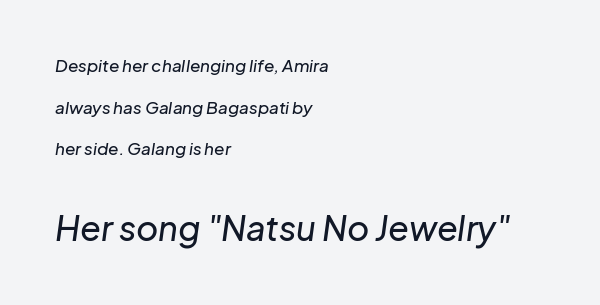
The vertical gap from one line to the next is large. The later block is typeset at a bigger size than the earlier block. These lines are rendered in a variable-pitch font. Left-aligned paragraph, ragged on the right. Anything drawn beneath the words? Only blank space.
